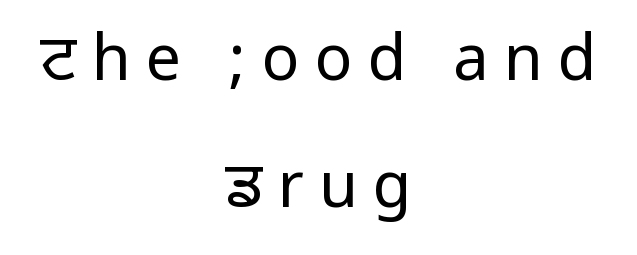
{"serif": "no", "italic": "no", "bold": "no", "weight": "regular", "width": "condensed", "stroke_contrast": "low", "underline": "no", "align": "center", "line_spacing": "loose", "line_spacing_ratio": 2.01, "letter_spacing": "wide", "letter_spacing_em": 0.24, "glyph_px": 63}
